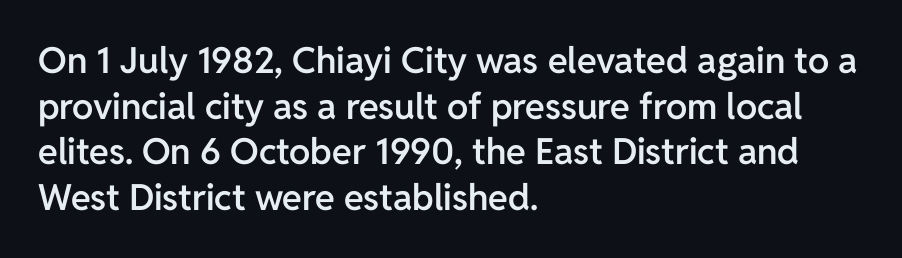
The image shows 36 px semibold sans-serif type, upright; set left-aligned, normal line spacing (1.27x), normal letter spacing, not underlined; low stroke contrast and a medium x-height.
